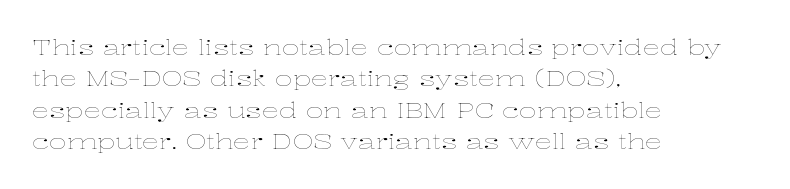
The image shows 22 px text type, upright; set left-aligned, normal line spacing (1.43x), normal letter spacing, not underlined.
